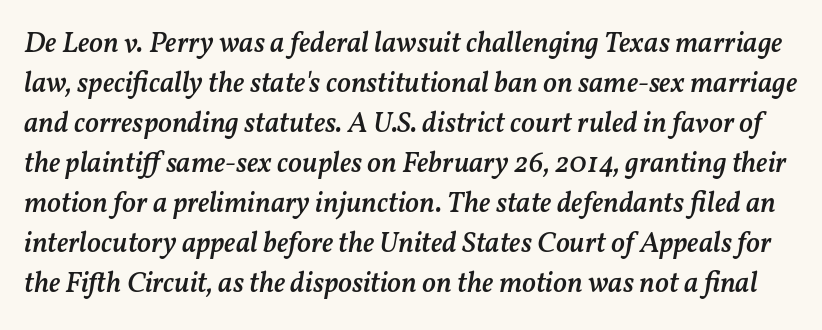
The image shows 29 px semibold type, italic (leaning right); set normal line spacing (1.38x), normal letter spacing, not underlined; medium stroke contrast and a medium x-height.
